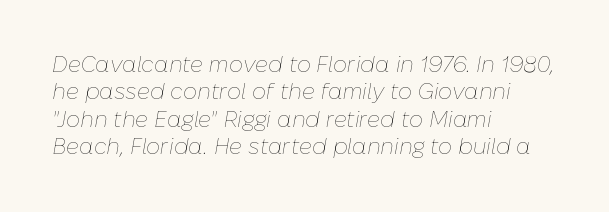
These glyphs show unthickened strokes, regular width or finer. Tracking here is standard; glyphs follow each other at the usual distance. Rendered with sloped, italic letterforms. A student would call this left alignment; a typographer would say flush left, rag right.
